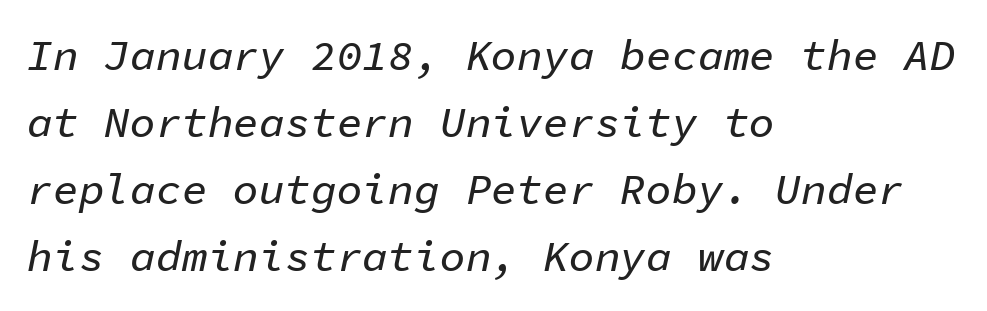
{"italic": "yes", "lean": "right", "slant_degrees": 11, "width": "normal", "stroke_contrast": "low", "x_height": "medium", "monospaced": "yes", "underline": "no", "align": "left", "line_spacing": "normal", "line_spacing_ratio": 1.56, "letter_spacing": "normal", "letter_spacing_em": 0.0, "glyph_px": 43}
